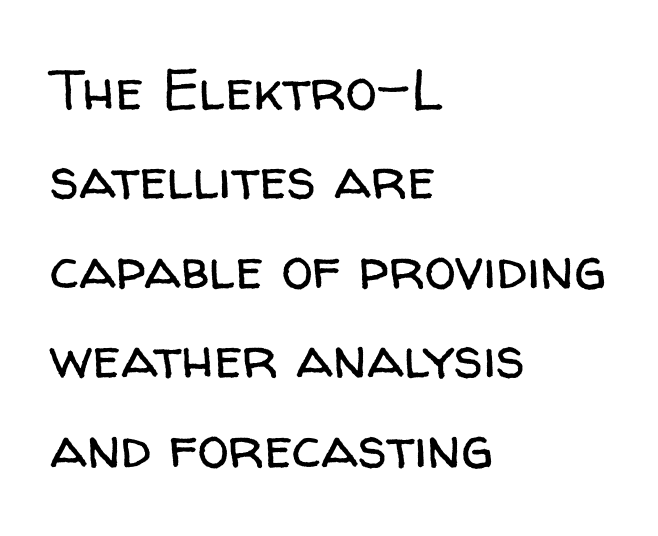
Q: Is the text bold? A: No.
Q: Is the text italic (slanted)? A: No, it is upright.
Q: Is the typeface a serif or a sans-serif typeface? A: Sans-serif.
Q: Is the text underlined? A: No.
Q: How is the paragraph aligned? A: Left-aligned.
Q: Is the spacing between letters normal or unusually wide? A: Normal.
Q: Is the spacing between lines tight, normal or loose? A: Normal.
Q: Width (condensed, normal, or wide)? A: Normal.
Q: Stroke contrast? A: Low.
Q: x-height? A: Medium.
Q: Monospaced? A: No.
